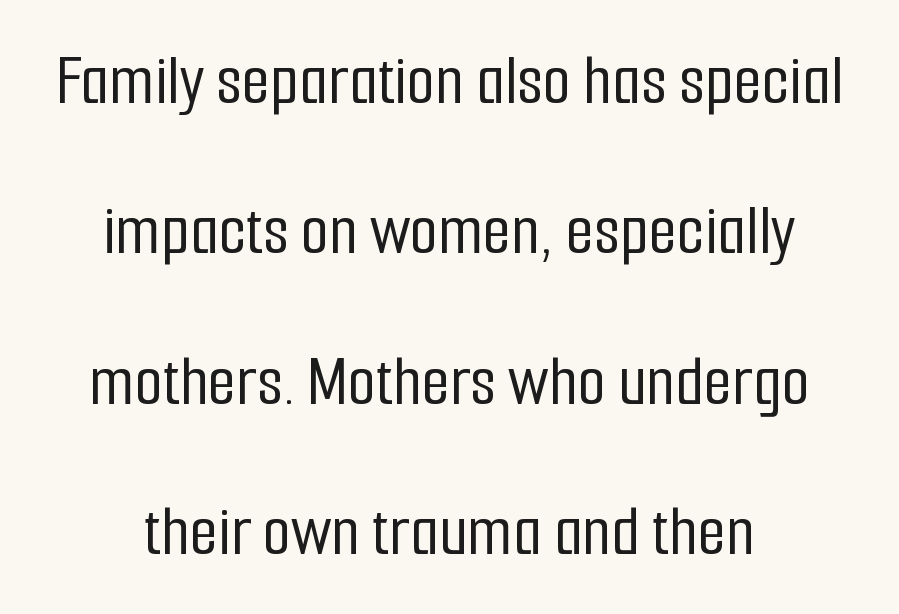
{"serif": "no", "italic": "no", "width": "condensed", "stroke_contrast": "low", "x_height": "medium", "monospaced": "no", "underline": "no", "align": "center", "line_spacing": "loose", "line_spacing_ratio": 2.06, "letter_spacing": "normal", "letter_spacing_em": 0.0, "glyph_px": 73}
